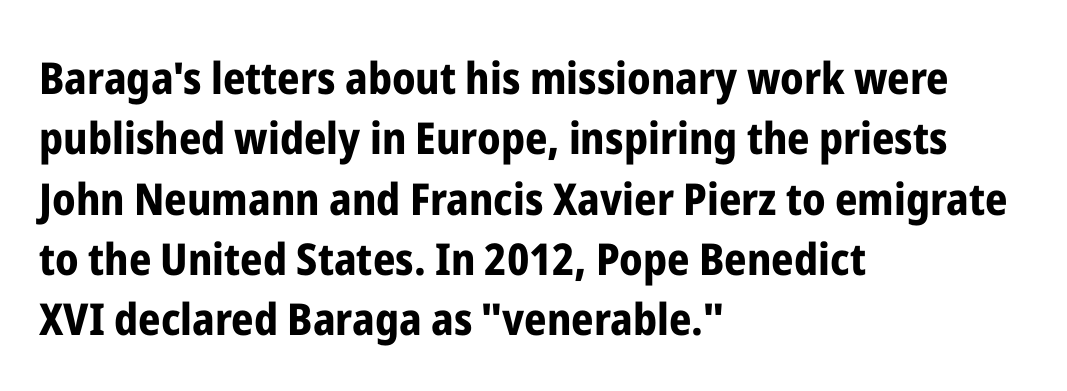
{"serif": "no", "italic": "no", "bold": "yes", "weight": "bold", "width": "condensed", "stroke_contrast": "low", "x_height": "medium", "monospaced": "no", "underline": "no", "align": "left", "line_spacing": "normal", "line_spacing_ratio": 1.37, "letter_spacing": "normal", "letter_spacing_em": 0.0, "glyph_px": 44}
